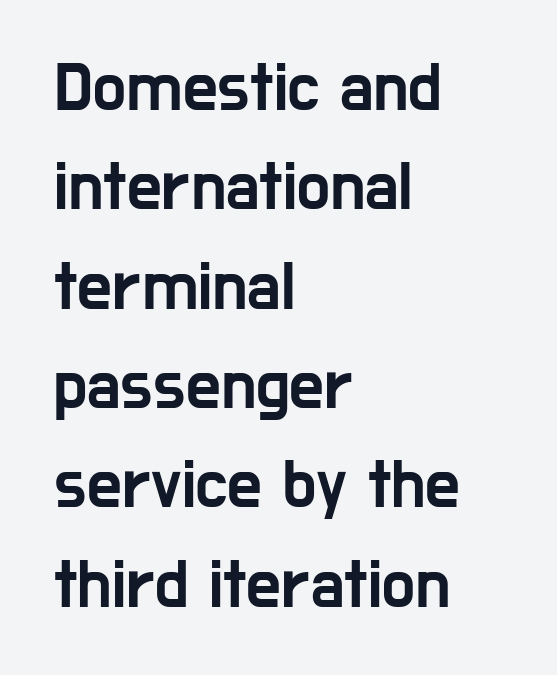
Q: Is the text italic (slanted)? A: No, it is upright.
Q: Is the typeface a serif or a sans-serif typeface? A: Sans-serif.
Q: Is the text underlined? A: No.
Q: How is the paragraph aligned? A: Left-aligned.
Q: Is the spacing between letters normal or unusually wide? A: Normal.
Q: Is the spacing between lines tight, normal or loose? A: Normal.
Q: Width (condensed, normal, or wide)? A: Condensed.
Q: Stroke contrast? A: Low.
Q: x-height? A: Medium.
Q: Monospaced? A: No.
